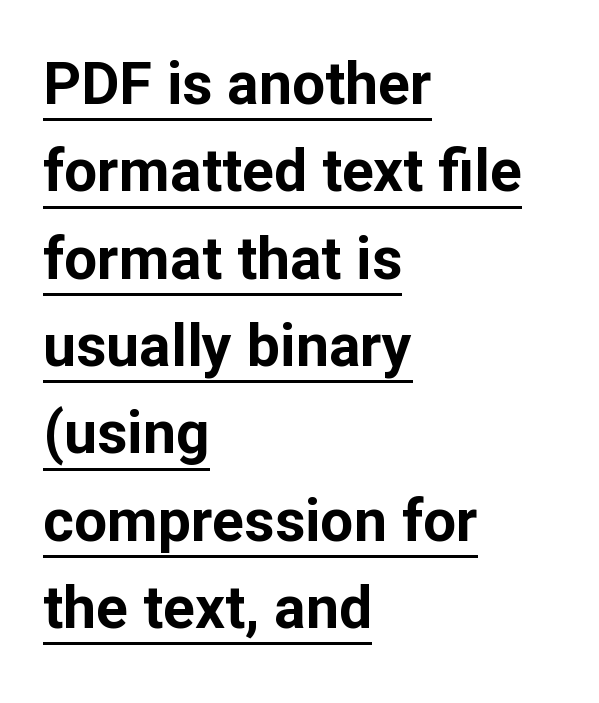
The image shows 59 px bold sans-serif type, upright; set left-aligned, normal line spacing (1.48x), normal letter spacing, underlined; low stroke contrast and a medium x-height.
